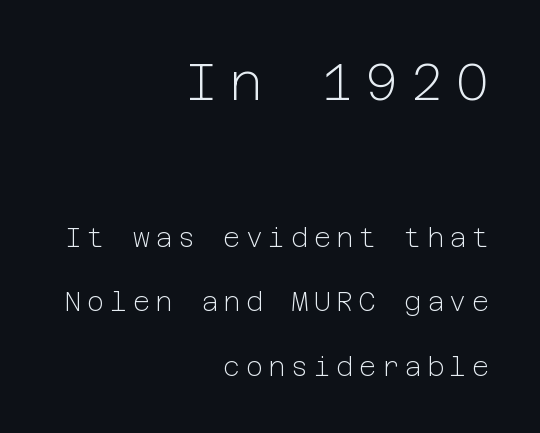
{"serif": "no", "italic": "no", "bold": "no", "weight": "light", "width": "normal", "stroke_contrast": "low", "x_height": "medium", "underline": "no", "align": "right", "line_spacing": "loose", "line_spacing_ratio": 2.48, "letter_spacing": "wide", "letter_spacing_em": 0.22, "larger_block": "first", "size_ratio": 2.0, "glyph_px": 52}
